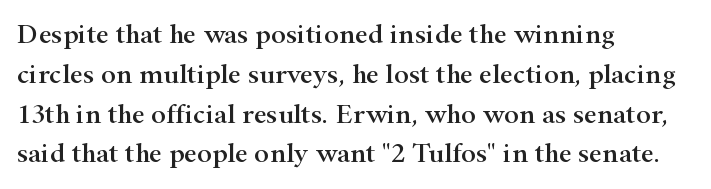
The image shows 28 px wide serif type, upright; set left-aligned, normal line spacing (1.42x), normal letter spacing, not underlined; high stroke contrast and a small x-height.
